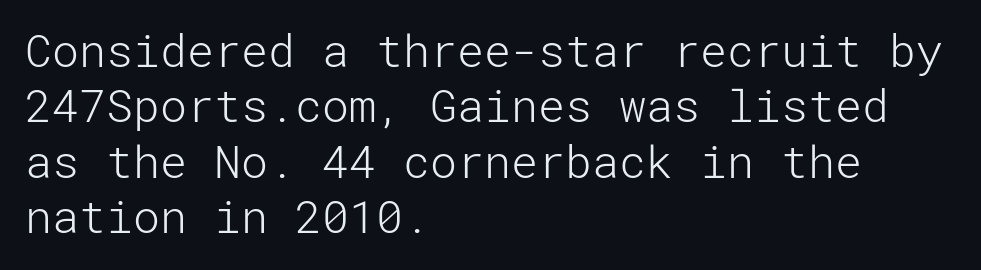
{"serif": "no", "italic": "no", "bold": "no", "weight": "light", "width": "normal", "stroke_contrast": "low", "x_height": "medium", "underline": "no", "align": "left", "line_spacing_ratio": 1.23, "letter_spacing": "normal", "letter_spacing_em": 0.0, "glyph_px": 45}
